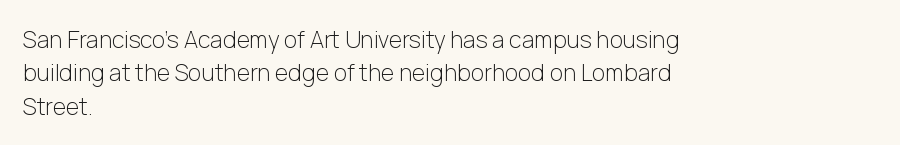
Q: Is the text bold? A: No.
Q: Is the text italic (slanted)? A: No, it is upright.
Q: Is the text underlined? A: No.
Q: How is the paragraph aligned? A: Left-aligned.
Q: Is the spacing between letters normal or unusually wide? A: Normal.
Q: Is the spacing between lines tight, normal or loose? A: Normal.
